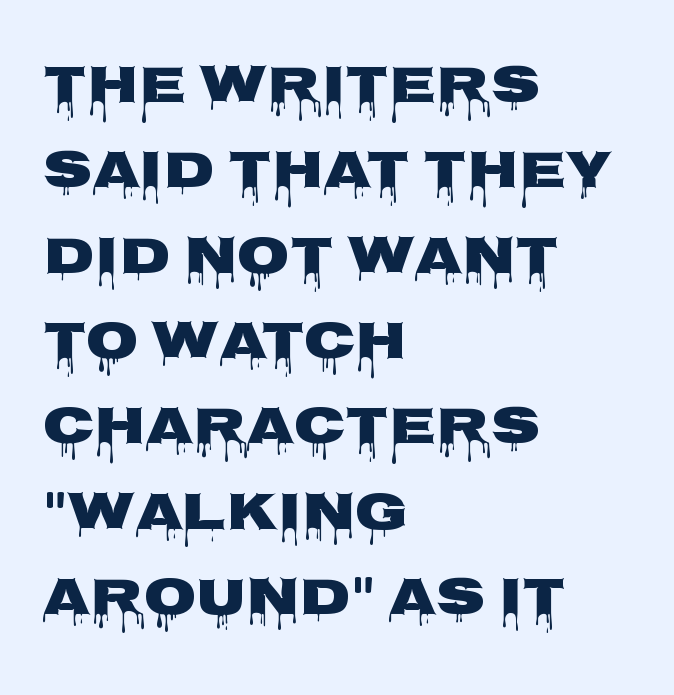
Q: Is the text bold? A: Yes.
Q: Is the text italic (slanted)? A: No, it is upright.
Q: Is the typeface a serif or a sans-serif typeface? A: Sans-serif.
Q: Is the text underlined? A: No.
Q: How is the paragraph aligned? A: Left-aligned.
Q: Is the spacing between letters normal or unusually wide? A: Normal.
Q: Is the spacing between lines tight, normal or loose? A: Normal.
Q: Width (condensed, normal, or wide)? A: Wide.
Q: Stroke contrast? A: Low.
Q: x-height? A: Large.
Q: Monospaced? A: No.
